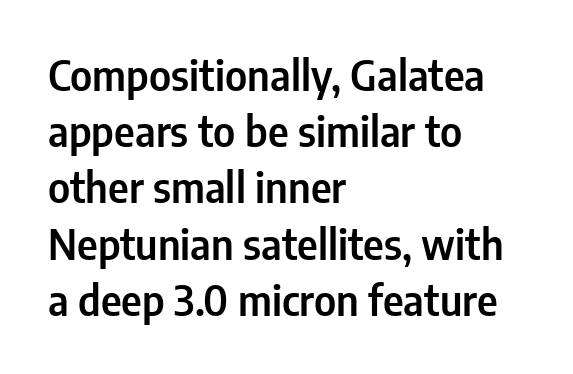
Q: Is the text italic (slanted)? A: No, it is upright.
Q: Is the typeface a serif or a sans-serif typeface? A: Sans-serif.
Q: Is the text underlined? A: No.
Q: How is the paragraph aligned? A: Left-aligned.
Q: Is the spacing between letters normal or unusually wide? A: Normal.
Q: Is the spacing between lines tight, normal or loose? A: Normal.
Q: Width (condensed, normal, or wide)? A: Condensed.
Q: Stroke contrast? A: Low.
Q: x-height? A: Medium.
Q: Monospaced? A: No.
